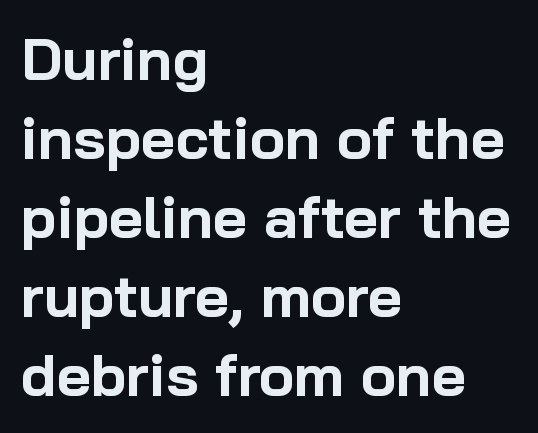
Q: Is the text bold? A: Yes.
Q: Is the text italic (slanted)? A: No, it is upright.
Q: Is the typeface a serif or a sans-serif typeface? A: Sans-serif.
Q: Is the text underlined? A: No.
Q: How is the paragraph aligned? A: Left-aligned.
Q: Is the spacing between letters normal or unusually wide? A: Normal.
Q: Is the spacing between lines tight, normal or loose? A: Normal.
Q: Width (condensed, normal, or wide)? A: Normal.
Q: Stroke contrast? A: Low.
Q: x-height? A: Medium.
Q: Monospaced? A: No.
